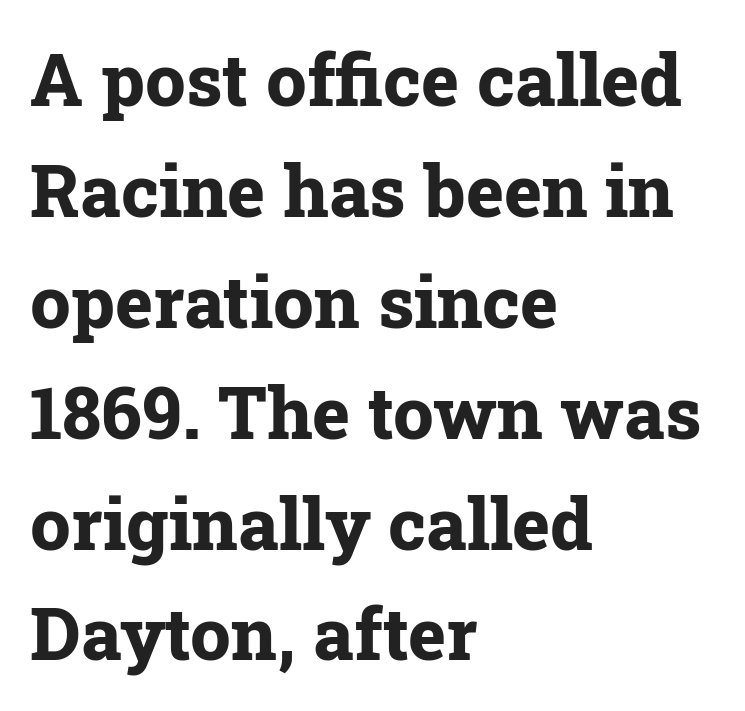
Q: Is the text bold? A: Yes.
Q: Is the text italic (slanted)? A: No, it is upright.
Q: Is the typeface a serif or a sans-serif typeface? A: Serif.
Q: Is the text underlined? A: No.
Q: How is the paragraph aligned? A: Left-aligned.
Q: Is the spacing between letters normal or unusually wide? A: Normal.
Q: Is the spacing between lines tight, normal or loose? A: Normal.
Q: Width (condensed, normal, or wide)? A: Normal.
Q: Stroke contrast? A: Low.
Q: x-height? A: Medium.
Q: Monospaced? A: No.
